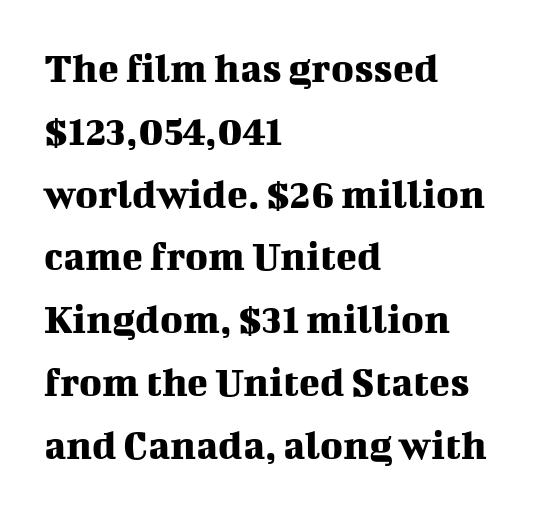
{"serif": "yes", "italic": "no", "width": "normal", "stroke_contrast": "medium", "x_height": "medium", "monospaced": "no", "underline": "no", "align": "left", "line_spacing": "normal", "line_spacing_ratio": 1.46, "letter_spacing": "normal", "letter_spacing_em": 0.0, "glyph_px": 43}
